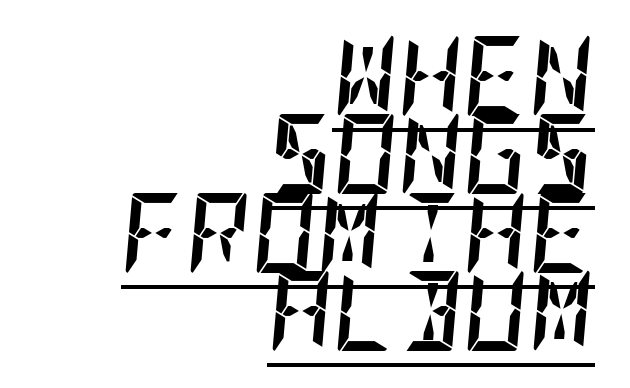
Q: Is the text bold? A: Yes.
Q: Is the text italic (slanted)? A: Yes, it leans right by about 5 degrees.
Q: Is the text underlined? A: Yes.
Q: How is the paragraph aligned? A: Right-aligned.
Q: Is the spacing between letters normal or unusually wide? A: Normal.
Q: Is the spacing between lines tight, normal or loose? A: Tight.
Q: Width (condensed, normal, or wide)? A: Condensed.
Q: Stroke contrast? A: Low.
Q: x-height? A: Large.
